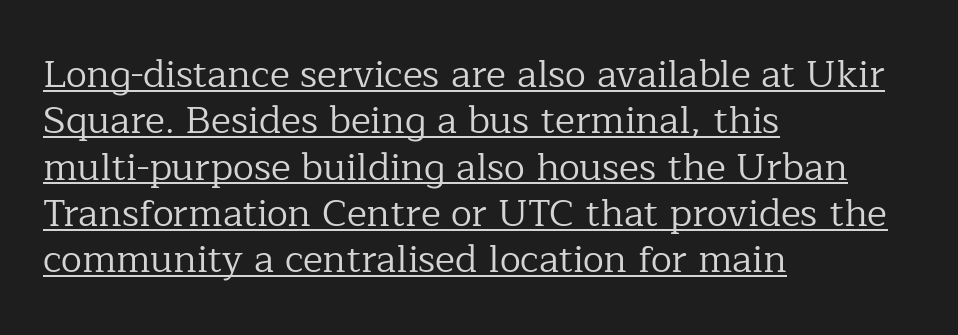
Nope, not italic — everything's standing straight. Character widths vary here, with narrow letters taking less room than wide ones. These glyphs show unthickened strokes, regular width or finer. These lines are composed in type with serifs. These lines are set flush left with a ragged right edge. Glance below the letters and you will spot a drawn line.
